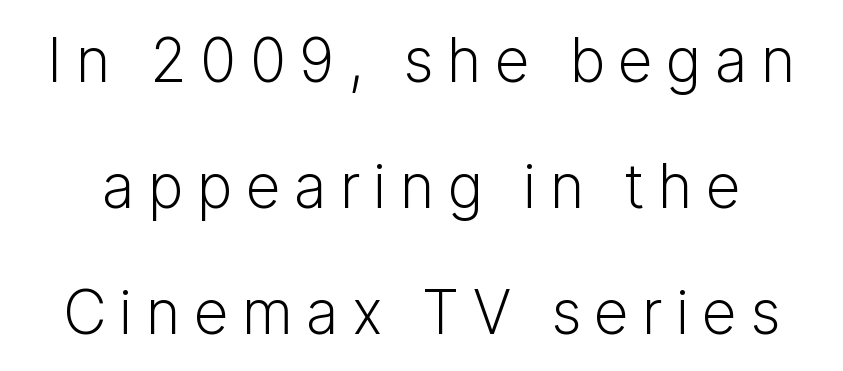
Ink coverage per letter is moderate at most. The rendering uses natural spacing where letterforms have individual widths. Leading is clearly above the norm, producing a sparse column. Ordinary non-slanted type is in use. Decoration check: the copy has no underline.
